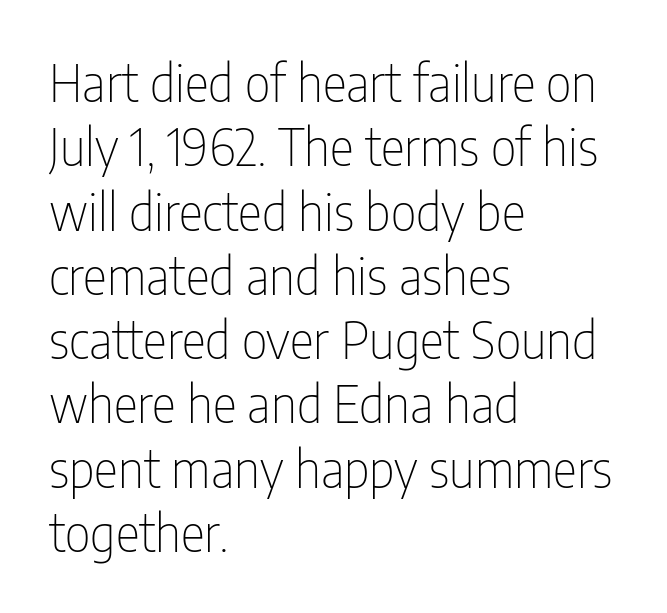
Short and long lines alike share a common starting point at left. The face used here is proportionally spaced, like ordinary book or web type. I'd call this a sans setting — the letters go barefoot. Has an underline been added? It has not. One glance says typical: line gaps are just what's usual. The rendering keeps characters at their native spacing.
